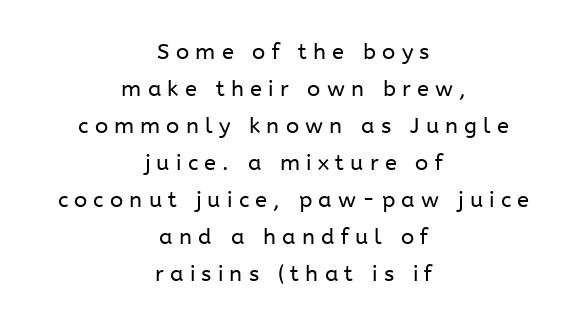
Q: Is the text bold? A: No.
Q: Is the text italic (slanted)? A: No, it is upright.
Q: Is the text underlined? A: No.
Q: How is the paragraph aligned? A: Centered.
Q: Is the spacing between letters normal or unusually wide? A: Unusually wide.
Q: Is the spacing between lines tight, normal or loose? A: Normal.
